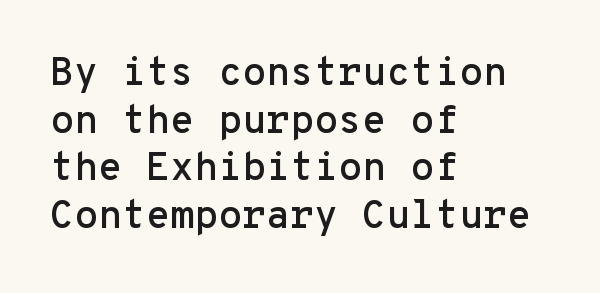
Do the letters lean? They stand straight. Look at the bottom of the vertical strokes: they stop flat, with no serifs. Every row of glyphs begins at an identical x-position on the left. Fixed-width glyphs throughout — classic coding-font behaviour. Tracking here is standard; glyphs follow each other at the usual distance. Quick note: underline off.
